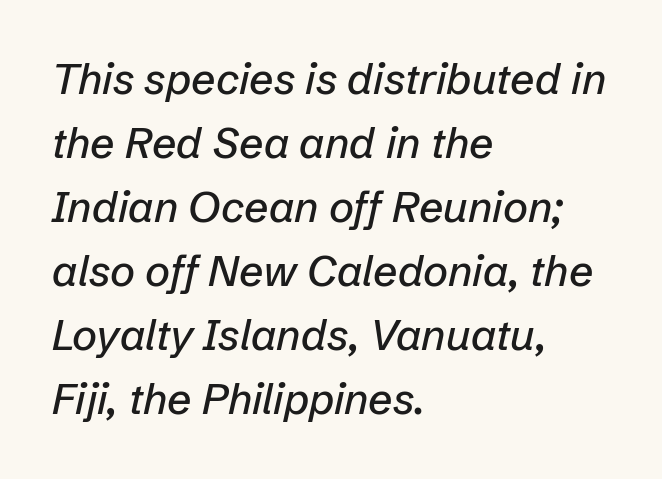
This is oblique type, the kind used for emphasis or titles. The baseline area is clear. The passage shown is typed in a proportional face where columns would drift. Which margin do the lines hug? The left one — the right edge is uneven.
